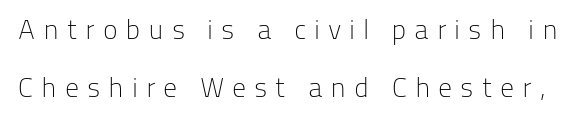
{"serif": "no", "italic": "no", "bold": "no", "weight": "light", "width": "normal", "stroke_contrast": "low", "x_height": "medium", "monospaced": "no", "underline": "no", "line_spacing": "loose", "line_spacing_ratio": 2.08, "letter_spacing": "wide", "letter_spacing_em": 0.28, "glyph_px": 28}
